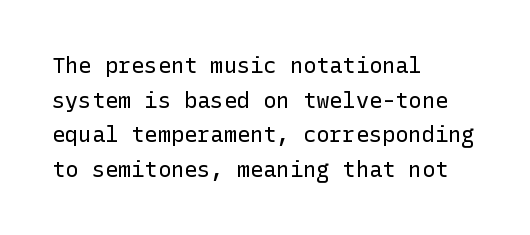
The image shows 22 px text type, upright; set left-aligned, normal line spacing (1.57x), normal letter spacing, not underlined.
